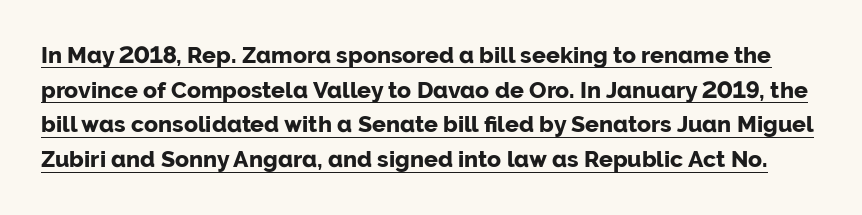
The image shows 23 px bold type, upright; set normal line spacing (1.51x), normal letter spacing, underlined.
